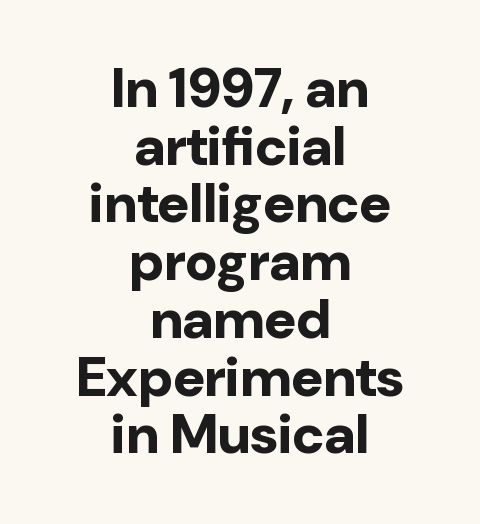
{"serif": "no", "italic": "no", "bold": "yes", "weight": "bold", "width": "normal", "stroke_contrast": "low", "x_height": "medium", "monospaced": "no", "underline": "no", "align": "center", "line_spacing": "tight", "line_spacing_ratio": 1.05, "letter_spacing": "normal", "letter_spacing_em": 0.0, "glyph_px": 55}
